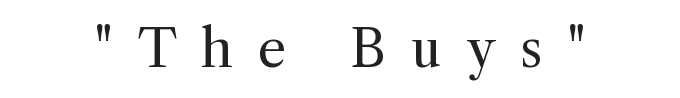
Think of a printed novel: that variable character pitch is what you see here. Unlike a clean sans, this face finishes its strokes with serifs. Is the stroke heavy? The answer is a plain regular-or-lighter. The baseline area is clear. The face used here is rendered with a markedly widened letterfit.
